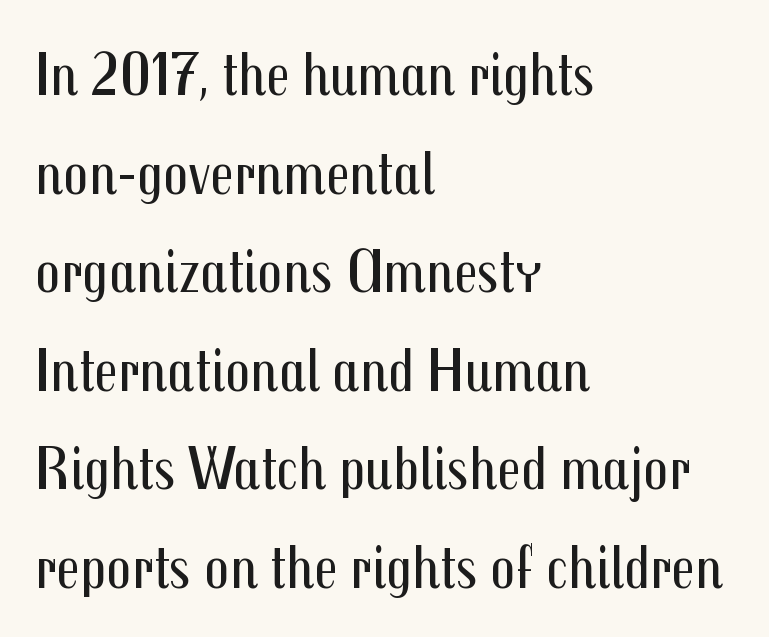
{"serif": "no", "italic": "no", "bold": "no", "weight": "regular", "width": "condensed", "stroke_contrast": "medium", "x_height": "medium", "monospaced": "no", "underline": "no", "align": "left", "line_spacing": "normal", "line_spacing_ratio": 1.59, "letter_spacing": "normal", "letter_spacing_em": 0.0, "glyph_px": 62}
